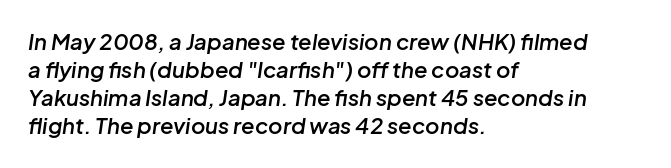
{"italic": "yes", "lean": "right", "slant_degrees": 8, "bold": "semi", "underline": "no", "align": "left", "line_spacing": "normal", "line_spacing_ratio": 1.27, "letter_spacing": "normal", "letter_spacing_em": 0.0, "glyph_px": 22}
